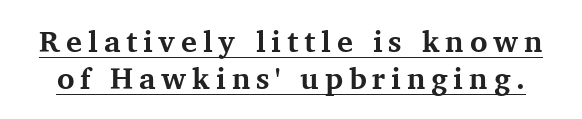
{"serif": "yes", "italic": "no", "bold": "yes", "weight": "bold", "width": "normal", "stroke_contrast": "medium", "x_height": "medium", "monospaced": "no", "underline": "yes", "line_spacing_ratio": 1.23, "glyph_px": 30}
